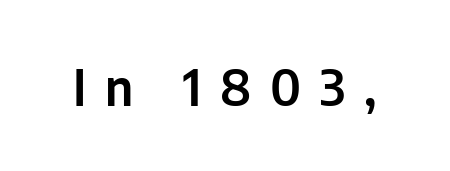
Q: Is the text italic (slanted)? A: No, it is upright.
Q: Is the typeface a serif or a sans-serif typeface? A: Sans-serif.
Q: Is the text underlined? A: No.
Q: Is the spacing between letters normal or unusually wide? A: Unusually wide.
Q: Width (condensed, normal, or wide)? A: Condensed.
Q: Stroke contrast? A: Low.
Q: x-height? A: Medium.
Q: Monospaced? A: No.
